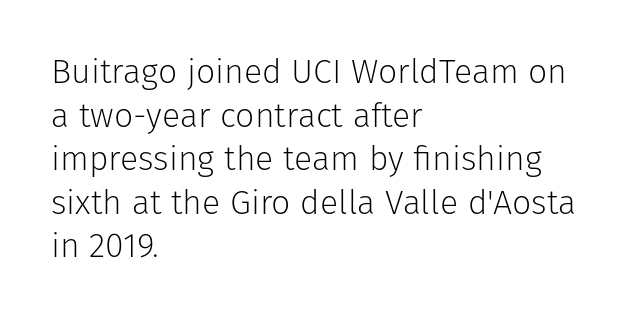
The image shows 34 px light sans-serif type, upright; set left-aligned, normal line spacing (1.28x), normal letter spacing, not underlined; low stroke contrast and a medium x-height.
